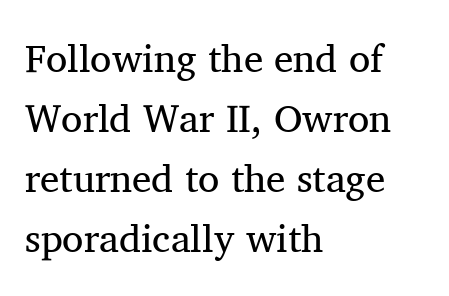
Q: Is the text bold? A: No.
Q: Is the text italic (slanted)? A: No, it is upright.
Q: Is the typeface a serif or a sans-serif typeface? A: Serif.
Q: Is the text underlined? A: No.
Q: How is the paragraph aligned? A: Left-aligned.
Q: Is the spacing between letters normal or unusually wide? A: Normal.
Q: Is the spacing between lines tight, normal or loose? A: Normal.
Q: Width (condensed, normal, or wide)? A: Normal.
Q: Stroke contrast? A: Medium.
Q: x-height? A: Medium.
Q: Monospaced? A: No.
